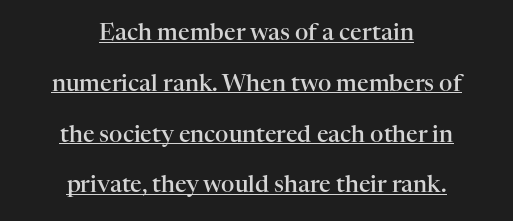
Q: Is the text bold? A: Semi-bold.
Q: Is the text italic (slanted)? A: No, it is upright.
Q: Is the text underlined? A: Yes.
Q: How is the paragraph aligned? A: Centered.
Q: Is the spacing between letters normal or unusually wide? A: Normal.
Q: Is the spacing between lines tight, normal or loose? A: Loose.
